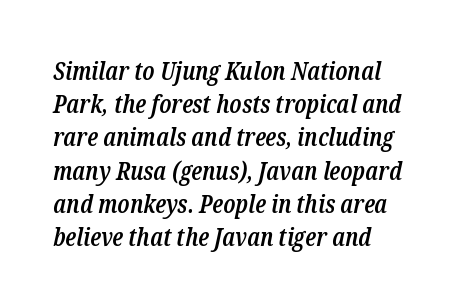
{"italic": "yes", "lean": "right", "slant_degrees": 12, "bold": "semi", "underline": "no", "align": "left", "line_spacing": "normal", "line_spacing_ratio": 1.33, "letter_spacing": "normal", "letter_spacing_em": 0.0, "glyph_px": 25}
